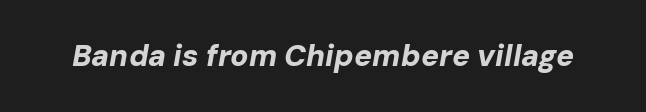
Q: Is the text bold? A: Yes.
Q: Is the text italic (slanted)? A: Yes, it leans right by about 10 degrees.
Q: Is the text underlined? A: No.
Q: Is the spacing between letters normal or unusually wide? A: Normal.
Q: Width (condensed, normal, or wide)? A: Normal.
Q: Stroke contrast? A: Low.
Q: x-height? A: Medium.
Q: Monospaced? A: No.
